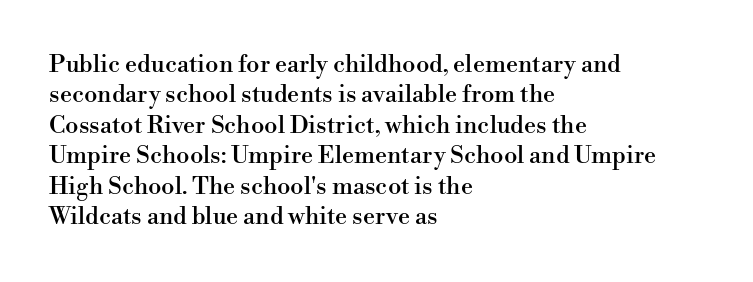
Unmarked baselines from the first word to the last. Short and long lines alike share a common starting point at left. The horizontal fit of the characters is conventional and even. Leading matches the norm, producing a regular column. In terms of posture, this sample is upright.
